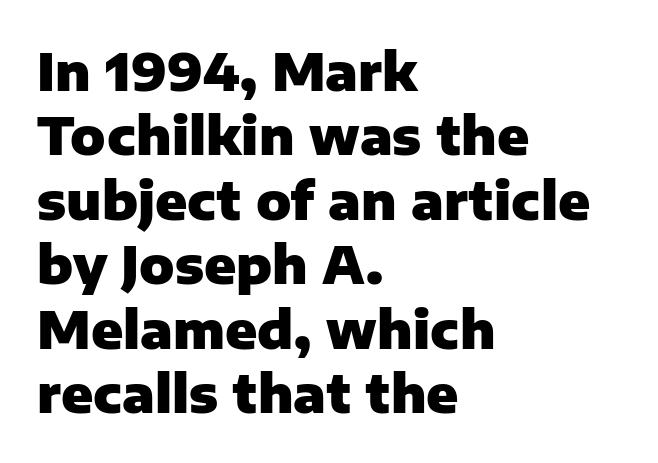
The image shows 52 px heavy sans-serif type, upright; set left-aligned, line spacing 1.24x, normal letter spacing, not underlined; low stroke contrast and a medium x-height.
